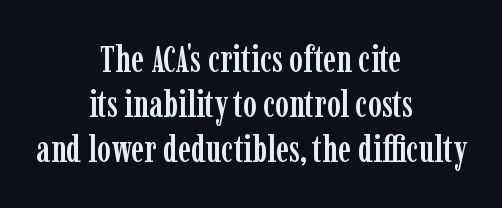
Default kerning and tracking; the words read as compact shapes. Unlike italic type, these characters show no tilt at all. You can tell from the footed stems that serif type was used. These lines are centered, leaving both edges ragged. A typesetter would call this proportional, since set widths differ per character.
